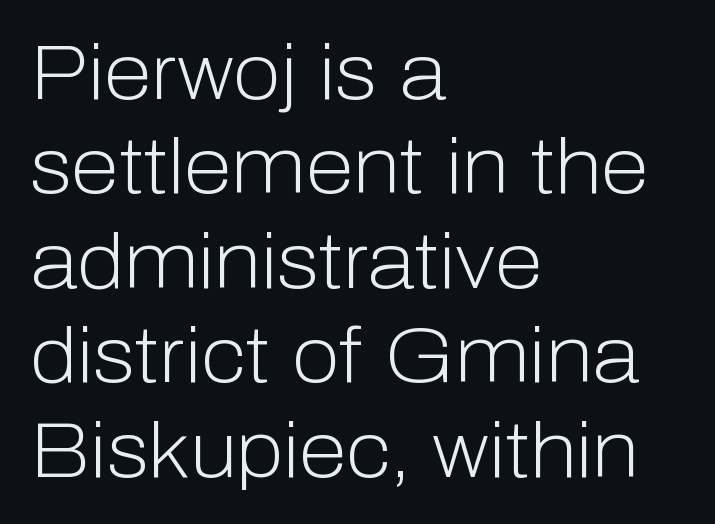
Q: Is the text bold? A: No.
Q: Is the text italic (slanted)? A: No, it is upright.
Q: Is the typeface a serif or a sans-serif typeface? A: Sans-serif.
Q: Is the text underlined? A: No.
Q: How is the paragraph aligned? A: Left-aligned.
Q: Is the spacing between letters normal or unusually wide? A: Normal.
Q: Width (condensed, normal, or wide)? A: Normal.
Q: Stroke contrast? A: Low.
Q: x-height? A: Medium.
Q: Monospaced? A: No.
